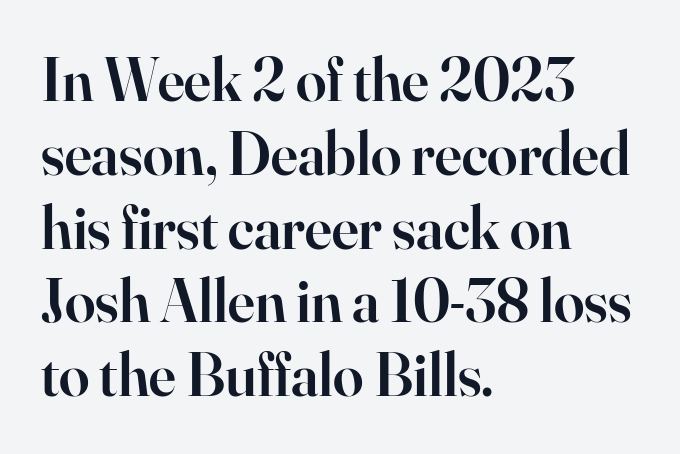
The image shows 61 px semibold serif type, upright; set left-aligned, line spacing 1.21x, normal letter spacing, not underlined; high stroke contrast and a small x-height.
